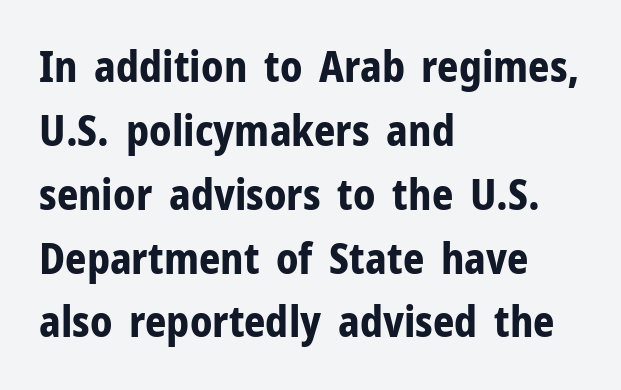
{"serif": "no", "italic": "no", "bold": "yes", "weight": "bold", "width": "normal", "stroke_contrast": "low", "x_height": "medium", "monospaced": "no", "underline": "no", "align": "left", "line_spacing": "normal", "line_spacing_ratio": 1.52, "letter_spacing": "normal", "letter_spacing_em": 0.0, "glyph_px": 42}
